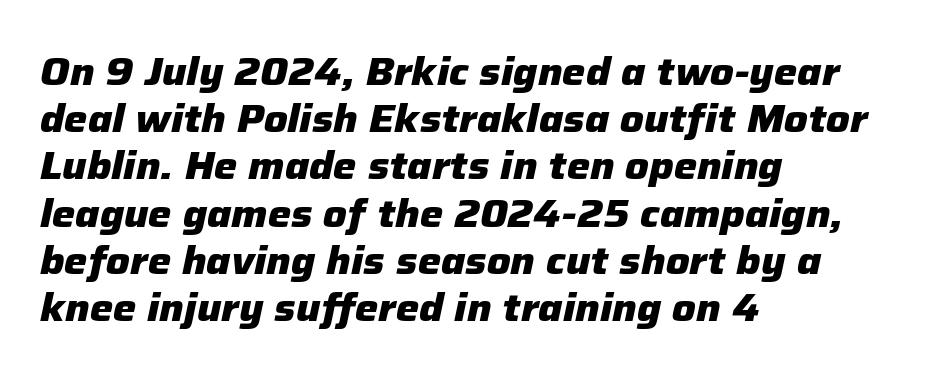
The image shows 39 px heavy type, italic (leaning right); set left-aligned, line spacing 1.21x, normal letter spacing, not underlined; low stroke contrast and a medium x-height.
